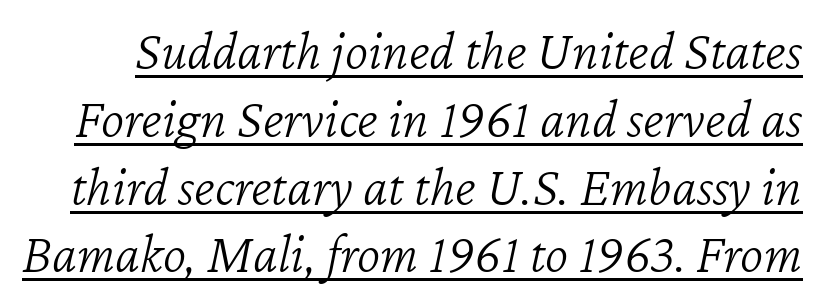
Would a proofreader flag this as italicized? Yes. The passage shown is underscored from start to finish. Character widths vary here, with narrow letters taking less room than wide ones. The font is comparable to plain body text, perhaps lighter.
